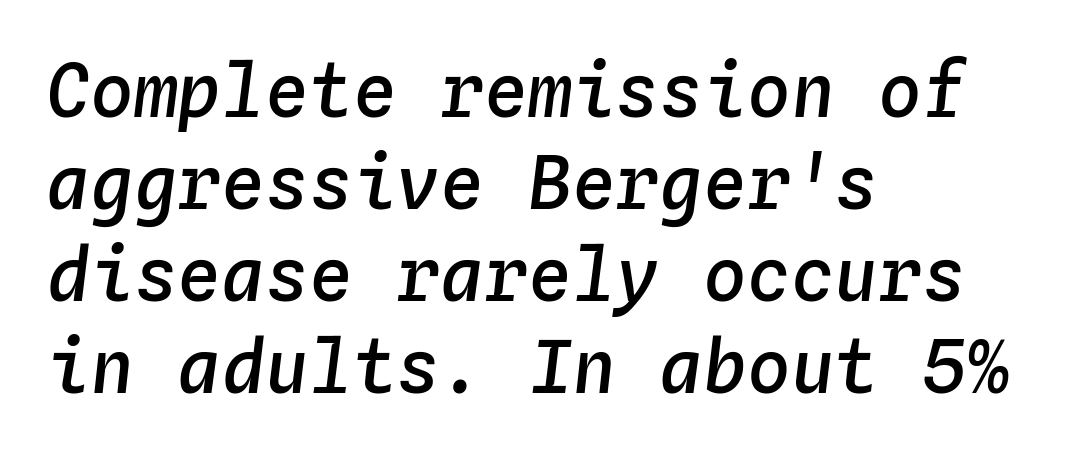
{"italic": "yes", "lean": "right", "slant_degrees": 4, "bold": "semi", "weight": "semibold", "width": "normal", "stroke_contrast": "low", "x_height": "medium", "monospaced": "yes", "underline": "no", "align": "left", "line_spacing": "normal", "line_spacing_ratio": 1.26, "letter_spacing": "normal", "letter_spacing_em": 0.0, "glyph_px": 73}
